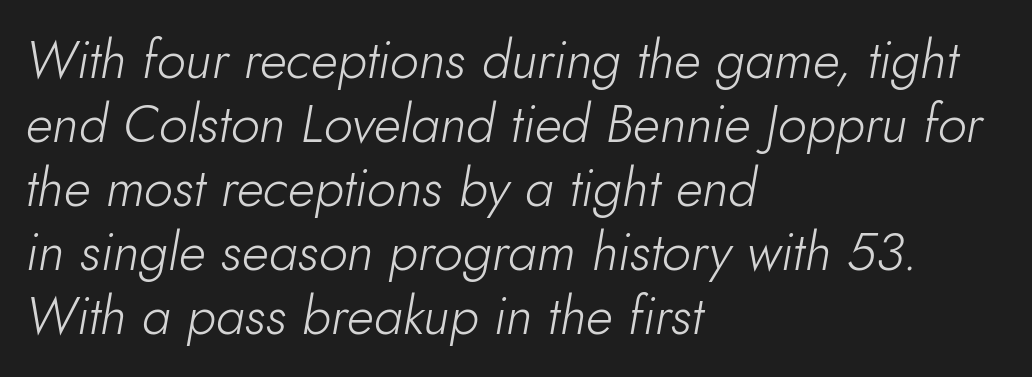
Q: Is the text bold? A: No.
Q: Is the text italic (slanted)? A: Yes, it leans right by about 10 degrees.
Q: Is the text underlined? A: No.
Q: How is the paragraph aligned? A: Left-aligned.
Q: Is the spacing between letters normal or unusually wide? A: Normal.
Q: Width (condensed, normal, or wide)? A: Normal.
Q: Stroke contrast? A: Low.
Q: x-height? A: Small.
Q: Monospaced? A: No.
